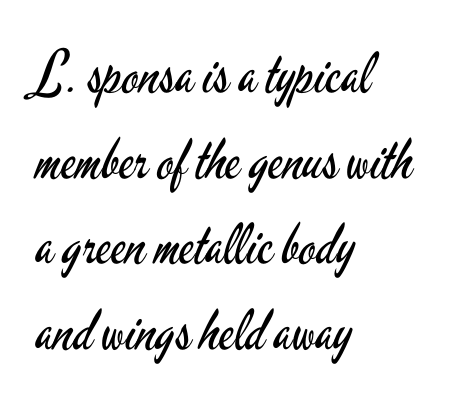
Does extra space separate the letters? No, they use regular spacing. The setting favours the left margin, as ordinary paragraphs usually do. Baseline-to-baseline distance is the conventional proportion of letter height. The letters advance in unequal steps, a hallmark of proportional type.
